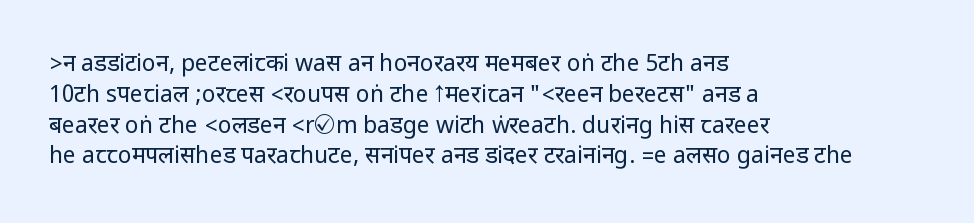
{"italic": "no", "bold": "no", "underline": "no", "align": "left", "line_spacing": "normal", "line_spacing_ratio": 1.34, "letter_spacing": "normal", "letter_spacing_em": 0.0, "glyph_px": 23}
